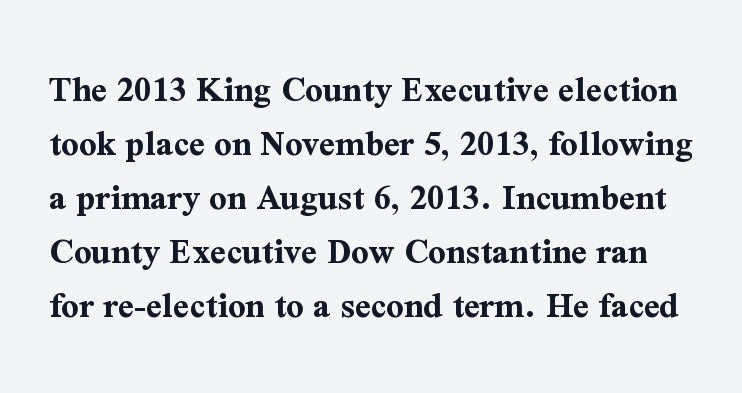
Nobody touched the tracking dial on this one. Each glyph is drawn with heavy, bold strokes. Compared with typical paragraphs, the rows here are spaced about the same. Italic: no, the glyphs are upright roman.
